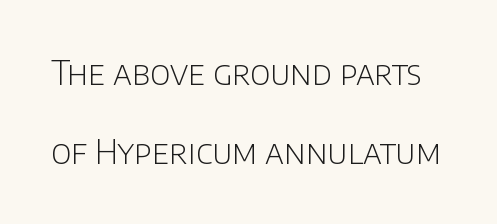
The image shows 33 px light sans-serif type, upright; set loose line spacing (2.4x), normal letter spacing, not underlined; low stroke contrast and a large x-height.
